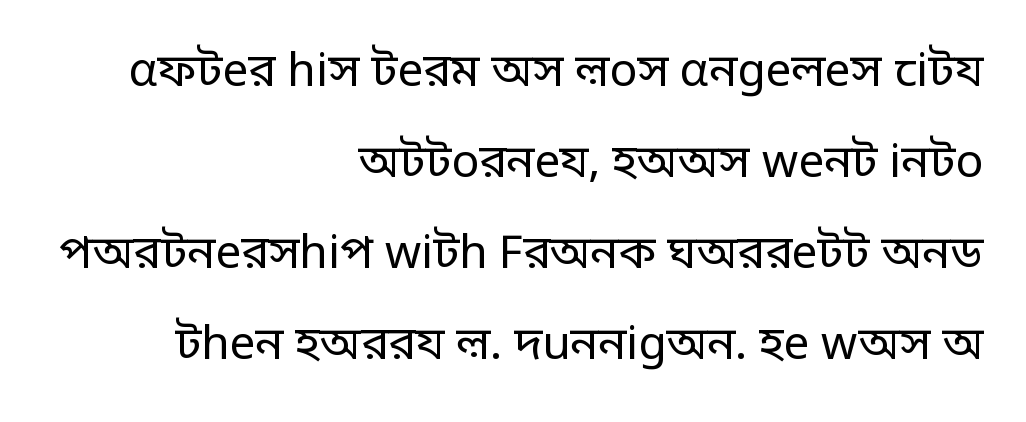
The image shows 46 px regular-weight sans-serif type, upright; set right-aligned, loose line spacing (1.98x), normal letter spacing, not underlined; low stroke contrast and a large x-height.
